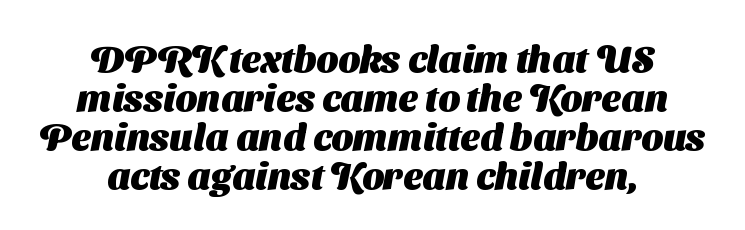
Any mark beneath the type? The region is blank. Proportional: the letters do not fall into vertical columns. The rag falls on both sides of this text block equally. Note: no serifs on the glyphs. Vertically, the passage feels compressed, each row crowding the next. The horizontal fit of the characters is conventional and even.
